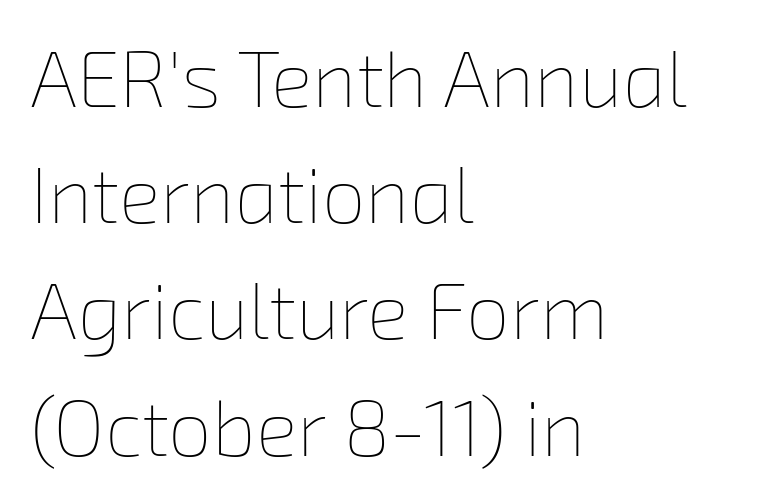
The image shows 78 px thin type; set left-aligned, normal line spacing (1.49x), normal letter spacing, not underlined; low stroke contrast and a medium x-height.
